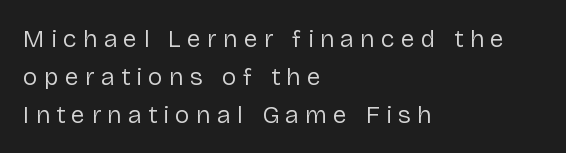
The image shows 25 px text type, upright; set left-aligned, normal line spacing (1.52x), unusually wide letter spacing (+0.25 em), not underlined.
